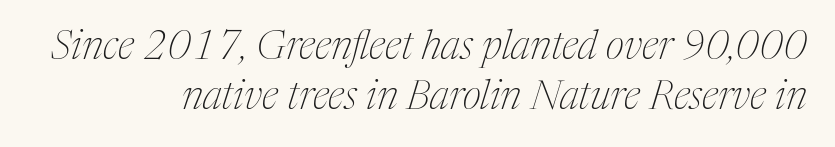
{"serif": "yes", "italic": "yes", "lean": "right", "slant_degrees": 17, "bold": "no", "weight": "thin", "width": "condensed", "stroke_contrast": "medium", "x_height": "medium", "monospaced": "no", "underline": "no", "align": "right", "line_spacing": "normal", "line_spacing_ratio": 1.25, "letter_spacing": "normal", "letter_spacing_em": 0.0, "glyph_px": 40}
